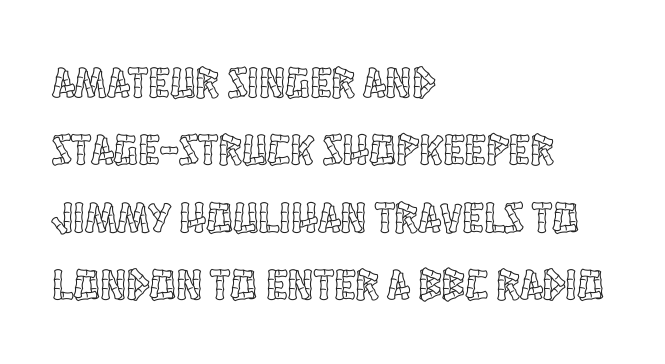
Q: Is the text italic (slanted)? A: No, it is upright.
Q: Is the text underlined? A: No.
Q: How is the paragraph aligned? A: Left-aligned.
Q: Is the spacing between letters normal or unusually wide? A: Normal.
Q: Is the spacing between lines tight, normal or loose? A: Normal.
Q: Width (condensed, normal, or wide)? A: Condensed.
Q: x-height? A: Large.
Q: Monospaced? A: No.
